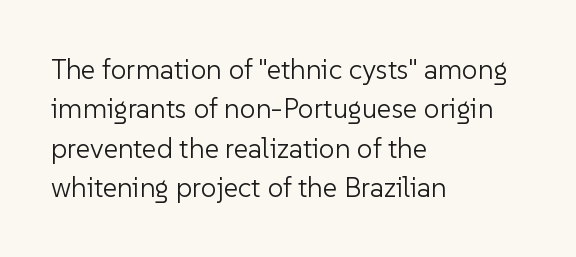
{"serif": "no", "italic": "no", "bold": "no", "weight": "light", "width": "normal", "stroke_contrast": "low", "x_height": "medium", "monospaced": "no", "underline": "no", "align": "left", "line_spacing": "normal", "line_spacing_ratio": 1.41, "letter_spacing": "normal", "letter_spacing_em": 0.0, "glyph_px": 28}
